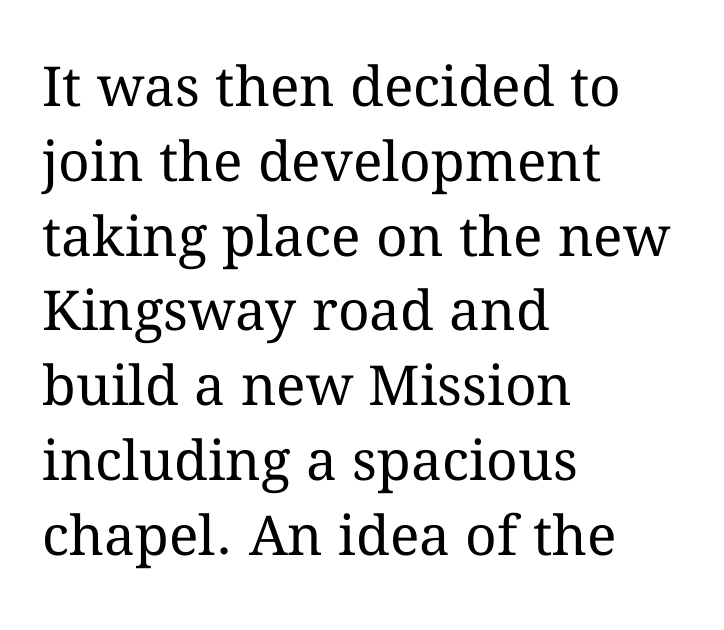
The image shows 55 px regular-weight type, upright; set left-aligned, normal line spacing (1.36x), normal letter spacing, not underlined; medium stroke contrast and a medium x-height.
